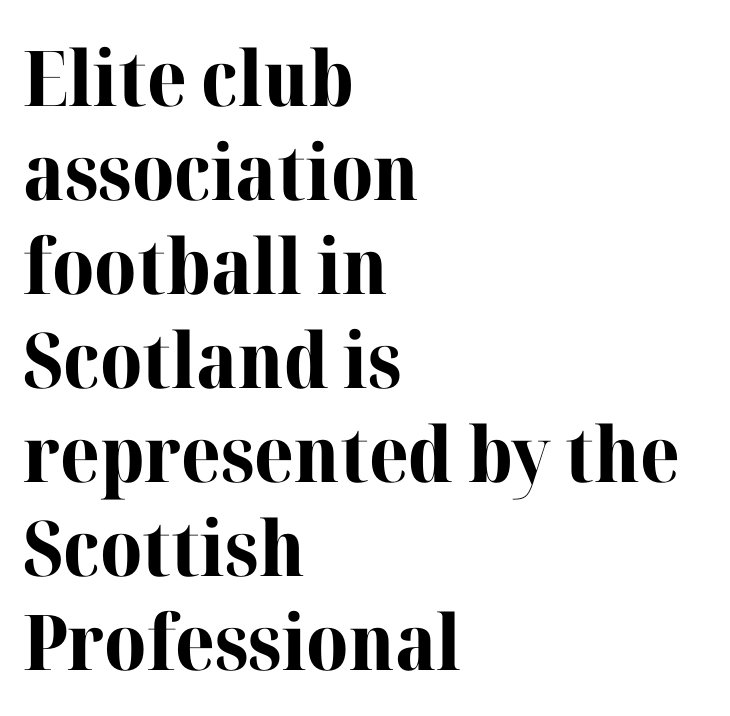
Q: Is the text bold? A: Yes.
Q: Is the text italic (slanted)? A: No, it is upright.
Q: Is the typeface a serif or a sans-serif typeface? A: Serif.
Q: Is the text underlined? A: No.
Q: How is the paragraph aligned? A: Left-aligned.
Q: Is the spacing between letters normal or unusually wide? A: Normal.
Q: Width (condensed, normal, or wide)? A: Normal.
Q: Stroke contrast? A: High.
Q: x-height? A: Medium.
Q: Monospaced? A: No.
